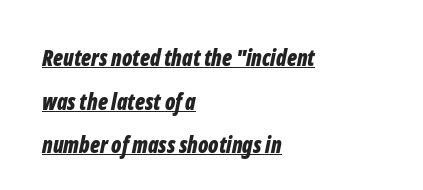
Q: Is the text bold? A: Yes.
Q: Is the text italic (slanted)? A: Yes, it leans right by about 12 degrees.
Q: Is the text underlined? A: Yes.
Q: How is the paragraph aligned? A: Left-aligned.
Q: Is the spacing between letters normal or unusually wide? A: Normal.
Q: Is the spacing between lines tight, normal or loose? A: Loose.
